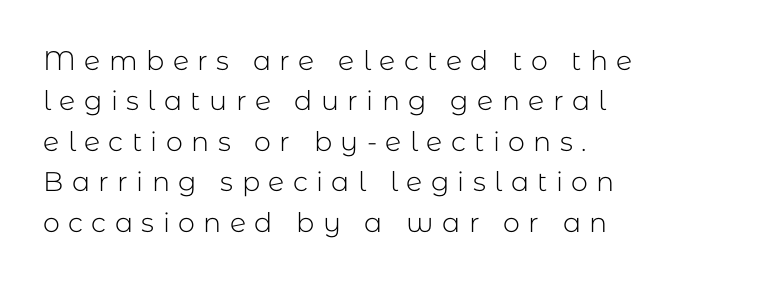
The image shows 27 px text type, upright; set left-aligned, normal line spacing (1.5x), unusually wide letter spacing (+0.31 em), not underlined.
